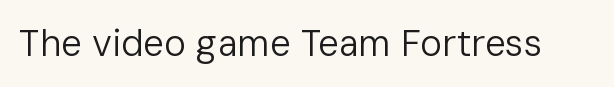
{"serif": "no", "italic": "no", "bold": "no", "weight": "regular", "width": "normal", "stroke_contrast": "low", "x_height": "medium", "monospaced": "no", "underline": "no", "letter_spacing": "normal", "letter_spacing_em": 0.0, "glyph_px": 37}
